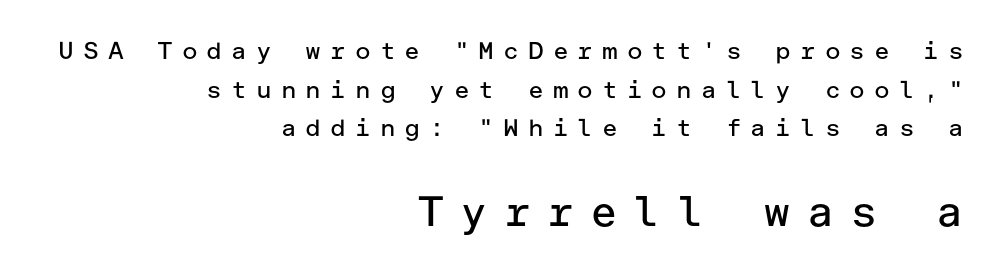
{"serif": "no", "italic": "no", "bold": "no", "weight": "regular", "width": "normal", "stroke_contrast": "low", "x_height": "medium", "underline": "no", "align": "right", "line_spacing": "normal", "line_spacing_ratio": 1.61, "letter_spacing": "wide", "letter_spacing_em": 0.37, "larger_block": "second", "size_ratio": 1.75, "glyph_px": 42}
